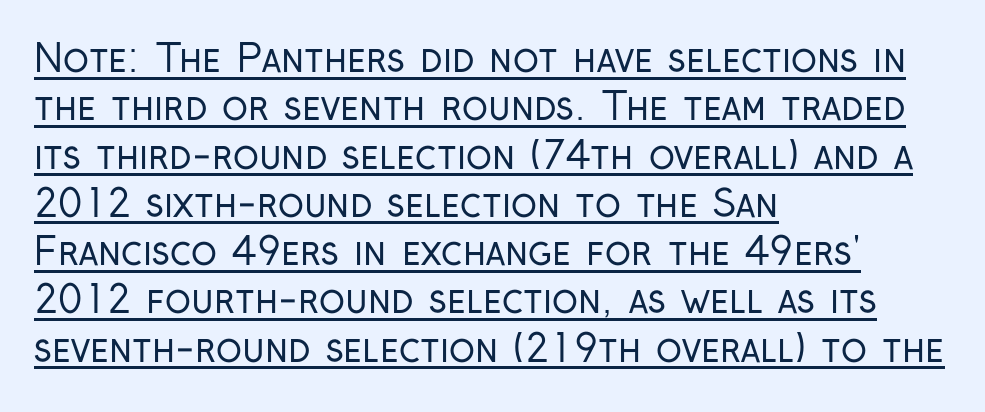
Q: Is the text bold? A: No.
Q: Is the text italic (slanted)? A: No, it is upright.
Q: Is the typeface a serif or a sans-serif typeface? A: Sans-serif.
Q: Is the text underlined? A: Yes.
Q: How is the paragraph aligned? A: Left-aligned.
Q: Is the spacing between letters normal or unusually wide? A: Normal.
Q: Is the spacing between lines tight, normal or loose? A: Normal.
Q: Width (condensed, normal, or wide)? A: Condensed.
Q: Stroke contrast? A: Low.
Q: x-height? A: Medium.
Q: Monospaced? A: No.
